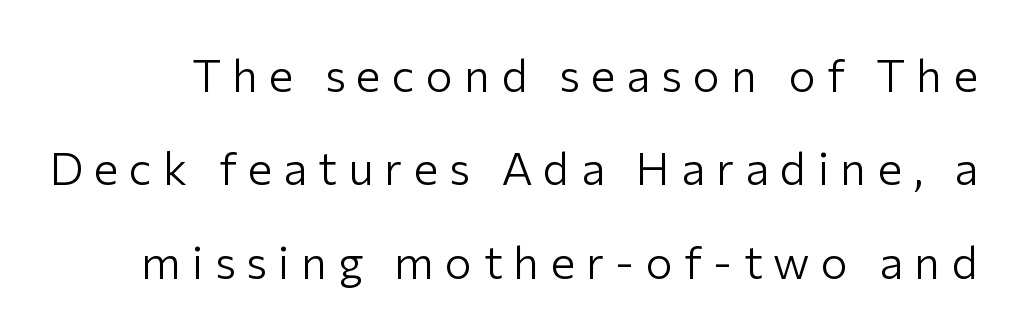
Q: Is the text bold? A: No.
Q: Is the text italic (slanted)? A: No, it is upright.
Q: Is the typeface a serif or a sans-serif typeface? A: Sans-serif.
Q: Is the text underlined? A: No.
Q: Is the spacing between letters normal or unusually wide? A: Unusually wide.
Q: Is the spacing between lines tight, normal or loose? A: Loose.
Q: Width (condensed, normal, or wide)? A: Normal.
Q: Stroke contrast? A: Low.
Q: x-height? A: Medium.
Q: Monospaced? A: No.
